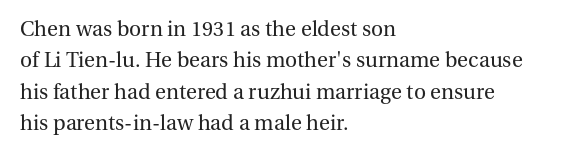
The image shows 21 px text type, upright; set left-aligned, normal line spacing (1.49x), normal letter spacing, not underlined.
